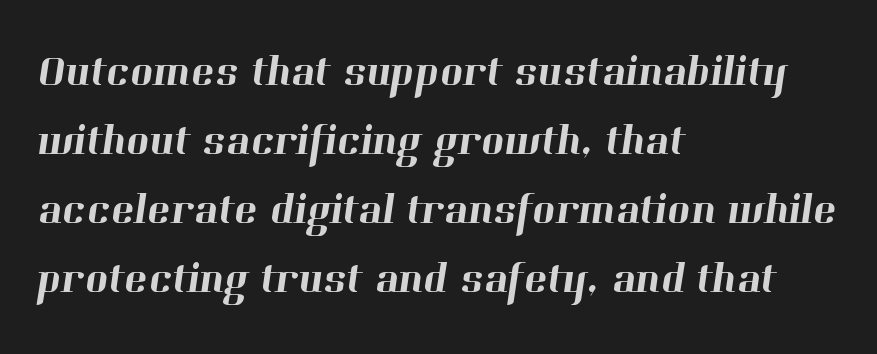
Descender tails drop into unmarked territory. Students, note that the glyphs here touch the page at normal intervals. Is this a fixed-width face? No — the glyphs have proportional, varying widths. Where is the straight margin? On the left.
